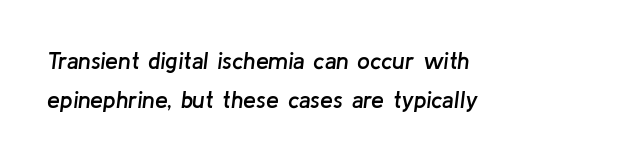
Letters rest on an invisible, unmarked baseline. This rendering uses left alignment, leaving the right contour irregular. Does extra space separate the letters? No, they use regular spacing. This is moderately heavy type, rendered in semibold. Is the type slanted? Yes — the strokes lean at a clear angle.
